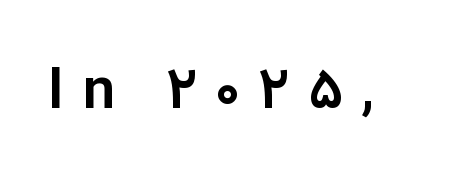
The image shows 58 px sans-serif type, upright; set unusually wide letter spacing (+0.31 em), not underlined; low stroke contrast and a medium x-height.
